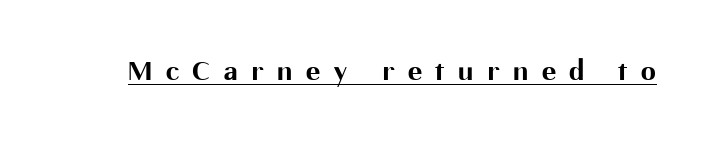
{"serif": "no", "italic": "no", "bold": "yes", "weight": "bold", "width": "normal", "stroke_contrast": "medium", "x_height": "medium", "monospaced": "no", "underline": "yes", "letter_spacing": "wide", "letter_spacing_em": 0.45, "glyph_px": 30}
